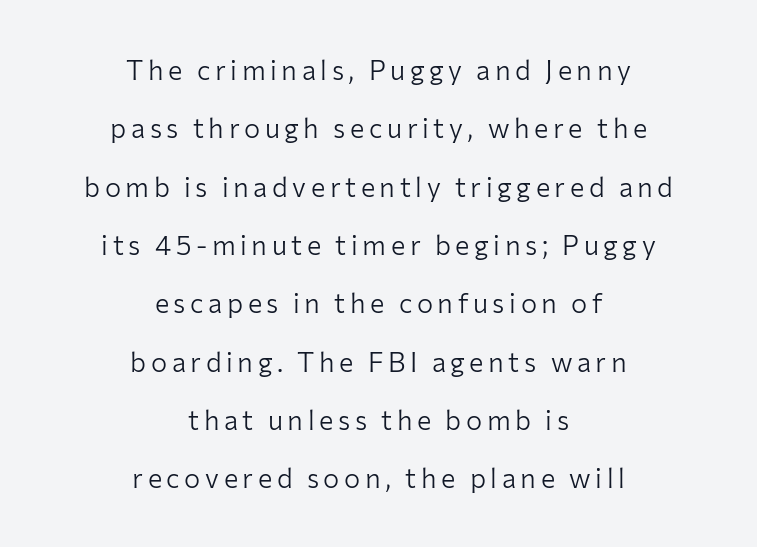
The image shows 27 px text type, upright; set centered, loose line spacing (2.16x), not underlined.
